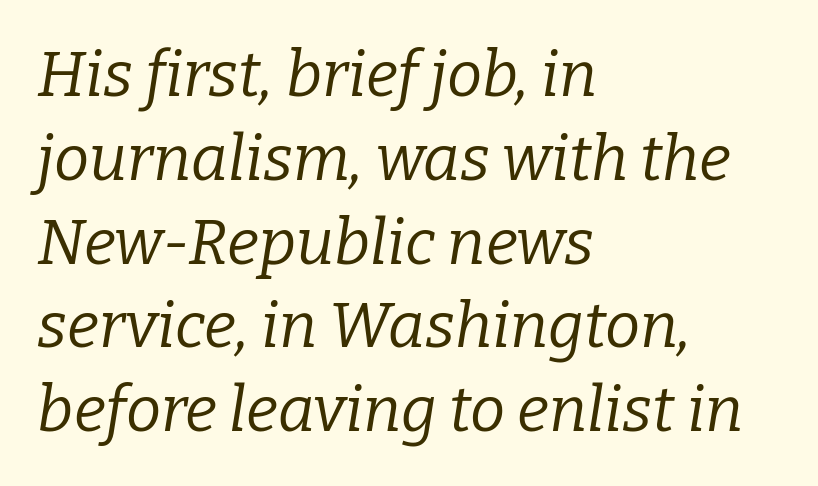
The image shows 63 px regular-weight serif type, italic (leaning right); set left-aligned, normal line spacing (1.33x), normal letter spacing, not underlined; low stroke contrast and a medium x-height.
